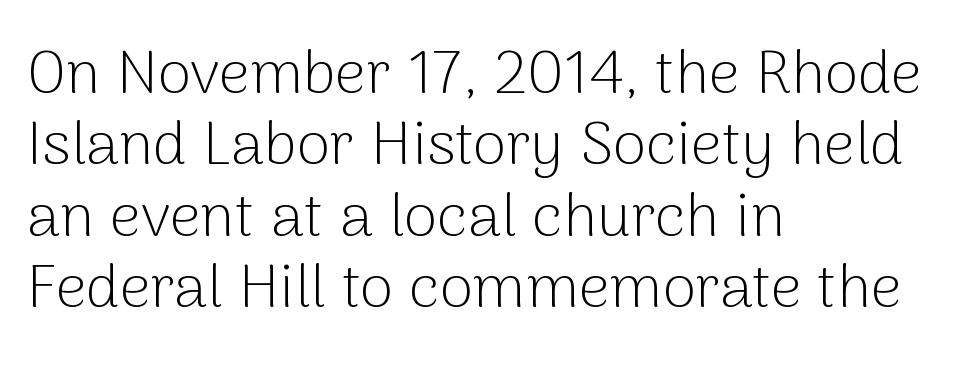
Q: Is the text bold? A: No.
Q: Is the text italic (slanted)? A: No, it is upright.
Q: Is the typeface a serif or a sans-serif typeface? A: Sans-serif.
Q: Is the text underlined? A: No.
Q: How is the paragraph aligned? A: Left-aligned.
Q: Is the spacing between letters normal or unusually wide? A: Normal.
Q: Width (condensed, normal, or wide)? A: Normal.
Q: Stroke contrast? A: Low.
Q: x-height? A: Medium.
Q: Monospaced? A: No.
